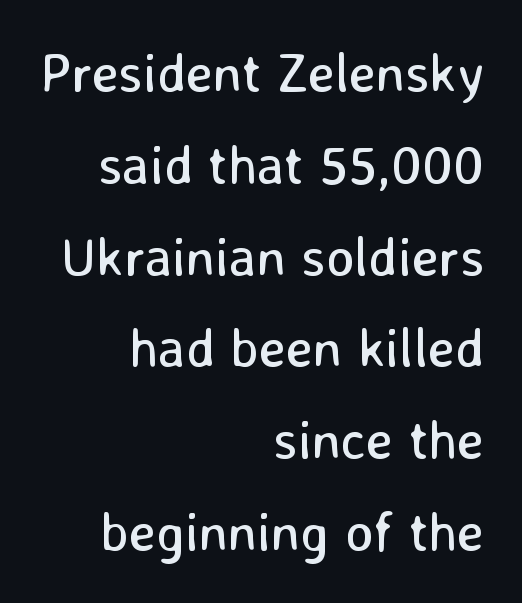
Q: Is the text bold? A: No.
Q: Is the text italic (slanted)? A: No, it is upright.
Q: Is the typeface a serif or a sans-serif typeface? A: Sans-serif.
Q: Is the text underlined? A: No.
Q: How is the paragraph aligned? A: Right-aligned.
Q: Is the spacing between letters normal or unusually wide? A: Normal.
Q: Is the spacing between lines tight, normal or loose? A: Normal.
Q: Width (condensed, normal, or wide)? A: Normal.
Q: Stroke contrast? A: Low.
Q: x-height? A: Medium.
Q: Monospaced? A: No.
